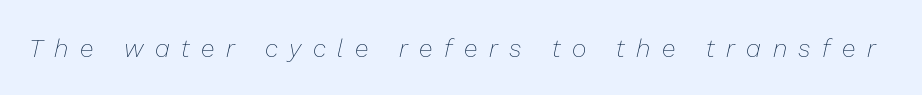
Q: Is the text bold? A: No.
Q: Is the text italic (slanted)? A: Yes, it leans right by about 13 degrees.
Q: Is the text underlined? A: No.
Q: Is the spacing between letters normal or unusually wide? A: Unusually wide.
